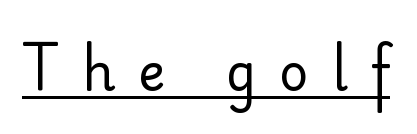
Decoration check: the copy is underlined. Varying glyph widths throughout — classic text-font behaviour. Is the stroke heavy? The answer is a plain regular-or-lighter. Serif or sans? Sans — the stroke terminals are bare. Someone cranked the tracking dial way up on this one. Style check: upright.
